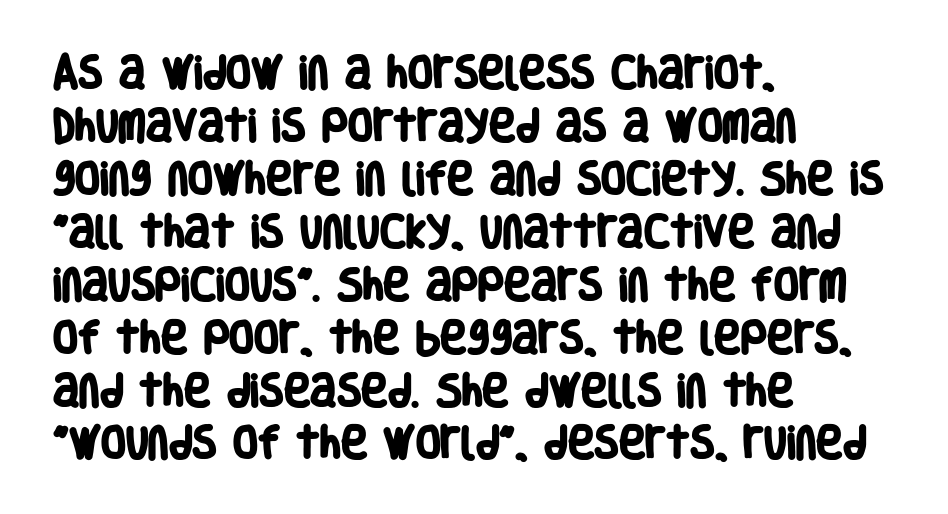
The image shows 36 px heavy, condensed sans-serif type; set left-aligned, normal line spacing (1.47x), normal letter spacing, not underlined; low stroke contrast and a large x-height.
